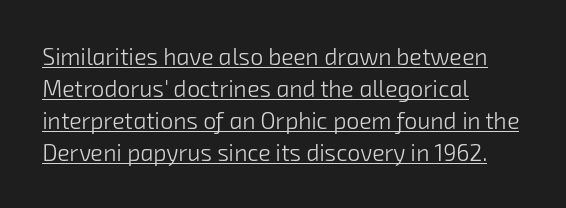
Q: Is the text bold? A: No.
Q: Is the text underlined? A: Yes.
Q: How is the paragraph aligned? A: Left-aligned.
Q: Is the spacing between letters normal or unusually wide? A: Normal.
Q: Is the spacing between lines tight, normal or loose? A: Normal.
